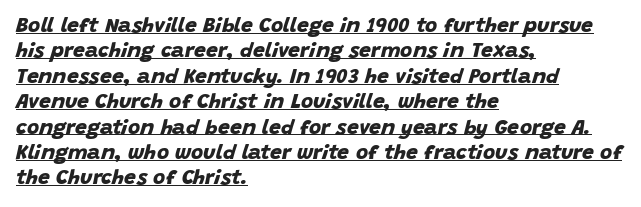
{"bold": "yes", "underline": "yes", "align": "left", "line_spacing_ratio": 1.21, "letter_spacing": "normal", "letter_spacing_em": 0.0, "glyph_px": 21}
